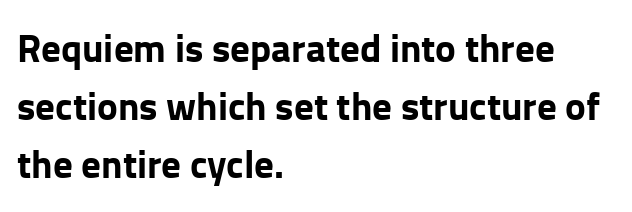
Proportional: the letters do not fall into vertical columns. As a designer I'd log this as weight 700, bold. If you drew a ruler down the left edge, every line would touch it. Observe the absence of serifs on each vertical stroke in this sample. Descenders are the only things crossing below the line.
